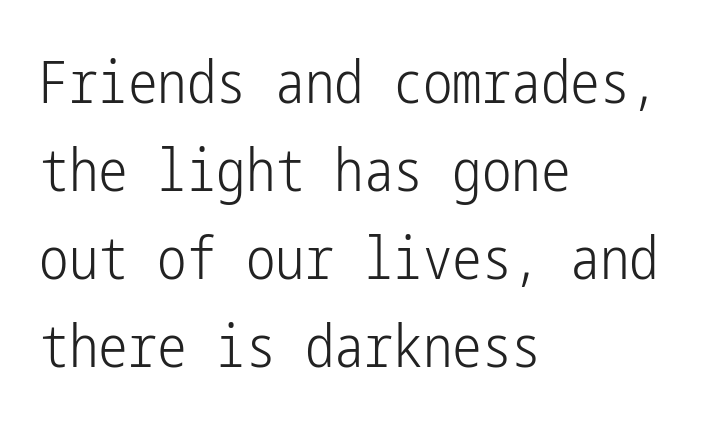
Q: Is the text bold? A: No.
Q: Is the text italic (slanted)? A: No, it is upright.
Q: Is the typeface a serif or a sans-serif typeface? A: Sans-serif.
Q: Is the text underlined? A: No.
Q: How is the paragraph aligned? A: Left-aligned.
Q: Is the spacing between letters normal or unusually wide? A: Normal.
Q: Is the spacing between lines tight, normal or loose? A: Normal.
Q: Width (condensed, normal, or wide)? A: Condensed.
Q: Stroke contrast? A: Low.
Q: x-height? A: Medium.
